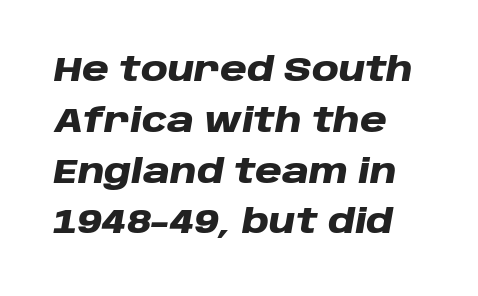
Q: Is the text bold? A: Yes.
Q: Is the text italic (slanted)? A: Yes, it leans right by about 10 degrees.
Q: Is the text underlined? A: No.
Q: How is the paragraph aligned? A: Left-aligned.
Q: Is the spacing between letters normal or unusually wide? A: Normal.
Q: Is the spacing between lines tight, normal or loose? A: Normal.
Q: Width (condensed, normal, or wide)? A: Wide.
Q: Stroke contrast? A: Low.
Q: x-height? A: Large.
Q: Monospaced? A: No.
